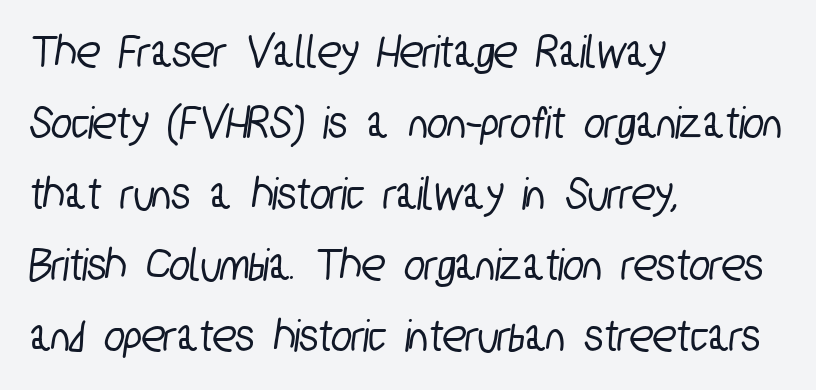
{"serif": "no", "width": "condensed", "stroke_contrast": "low", "x_height": "medium", "monospaced": "no", "underline": "no", "align": "left", "line_spacing": "normal", "line_spacing_ratio": 1.48, "letter_spacing": "normal", "letter_spacing_em": 0.0, "glyph_px": 48}
